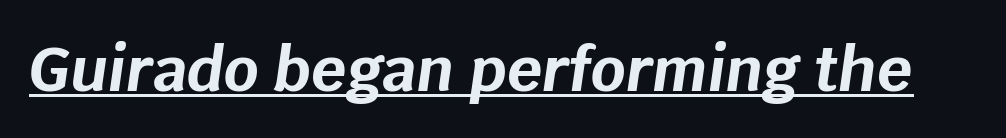
{"italic": "yes", "lean": "right", "slant_degrees": 8, "bold": "yes", "weight": "bold", "width": "normal", "stroke_contrast": "low", "x_height": "large", "monospaced": "no", "underline": "yes", "letter_spacing": "normal", "letter_spacing_em": 0.0, "glyph_px": 61}
